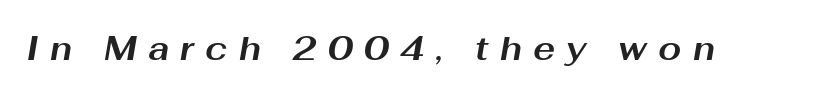
{"italic": "yes", "lean": "right", "slant_degrees": 10, "bold": "yes", "weight": "bold", "width": "wide", "stroke_contrast": "medium", "x_height": "medium", "monospaced": "no", "underline": "no", "letter_spacing": "wide", "letter_spacing_em": 0.34, "glyph_px": 33}
